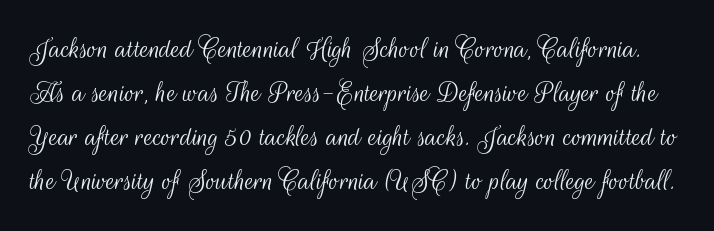
The image shows 32 px light, condensed sans-serif type; set normal line spacing (1.38x), normal letter spacing, not underlined; medium stroke contrast and a small x-height.
